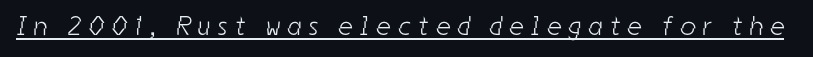
The image shows 27 px text type; set unusually wide letter spacing (+0.28 em), underlined.
